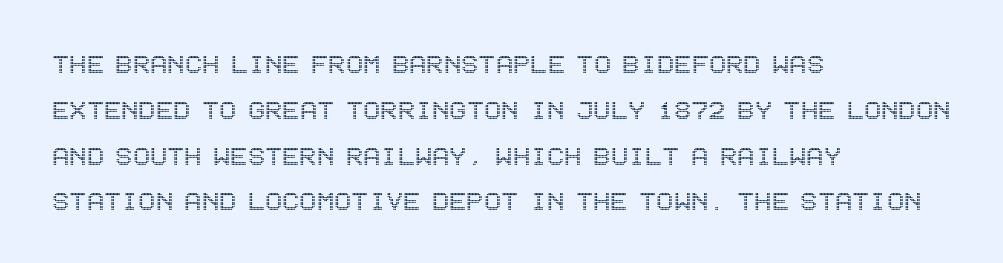
{"italic": "no", "width": "condensed", "x_height": "large", "underline": "no", "align": "left", "line_spacing": "normal", "line_spacing_ratio": 1.43, "letter_spacing": "normal", "letter_spacing_em": 0.0, "glyph_px": 32}
